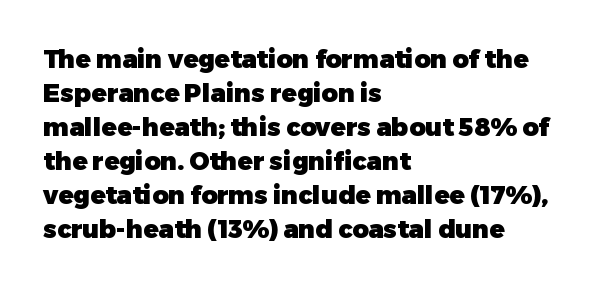
The image shows 25 px bold type, upright; set left-aligned, normal line spacing (1.36x), normal letter spacing, not underlined.
